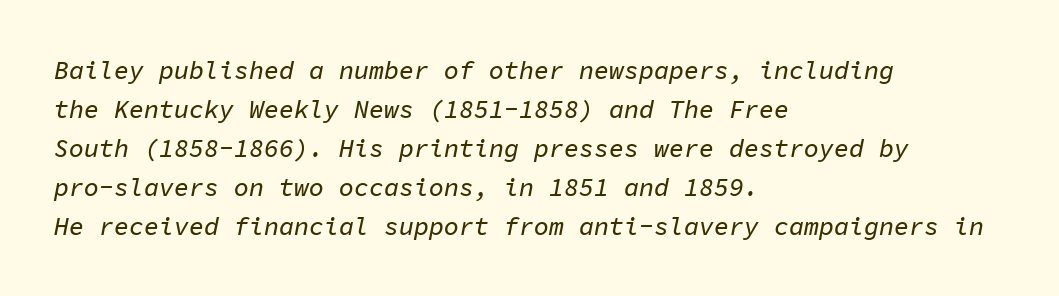
How are the letters spaced? Ordinarily, with no added tracking. The rendering anchors every line to the left-hand side. A bare baseline throughout the passage. This sample keeps an unexceptional amount of space between lines. Characters are canted at an angle relative to the baseline's perpendicular.
